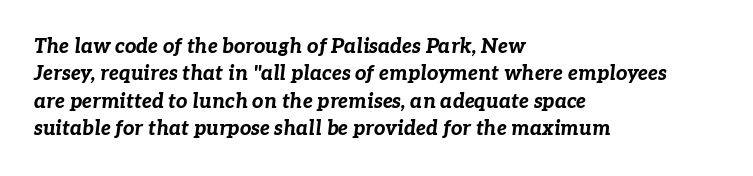
{"italic": "yes", "lean": "right", "slant_degrees": 7, "bold": "yes", "underline": "no", "align": "left", "line_spacing": "normal", "line_spacing_ratio": 1.37, "letter_spacing": "normal", "letter_spacing_em": 0.0, "glyph_px": 20}
